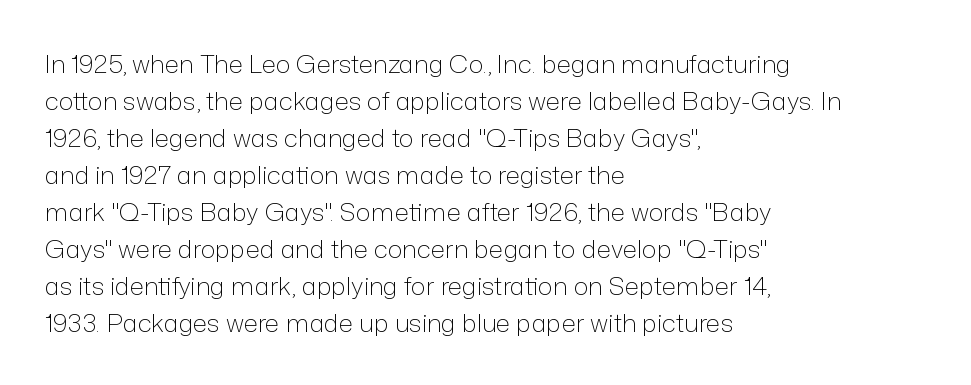
The image shows 25 px text type, upright; set left-aligned, normal line spacing (1.48x), normal letter spacing, not underlined.
